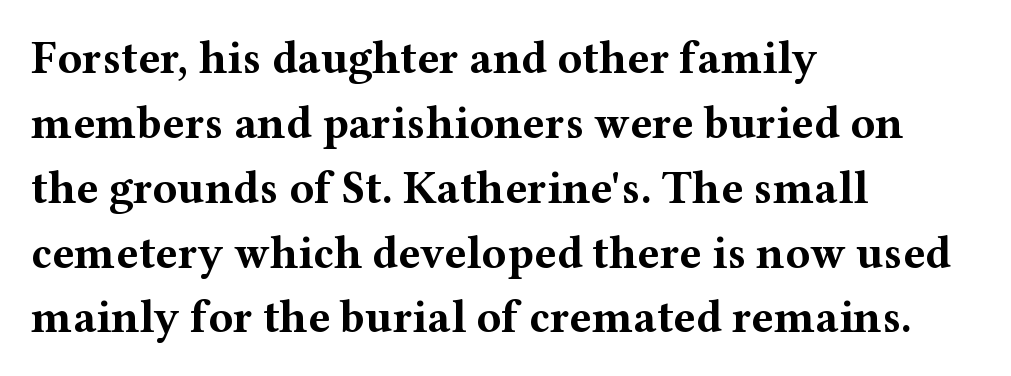
{"serif": "yes", "italic": "no", "bold": "yes", "weight": "bold", "width": "wide", "stroke_contrast": "medium", "x_height": "medium", "monospaced": "no", "underline": "no", "align": "left", "line_spacing": "normal", "line_spacing_ratio": 1.41, "letter_spacing": "normal", "letter_spacing_em": 0.0, "glyph_px": 46}
